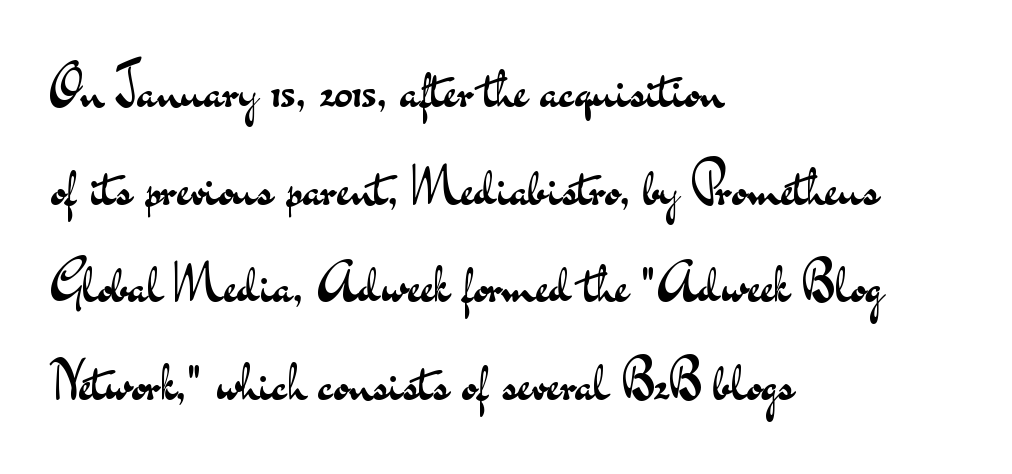
{"serif": "no", "bold": "no", "weight": "regular", "width": "wide", "stroke_contrast": "medium", "x_height": "small", "monospaced": "no", "underline": "no", "align": "left", "line_spacing_ratio": 1.81, "letter_spacing": "normal", "letter_spacing_em": 0.0, "glyph_px": 54}
